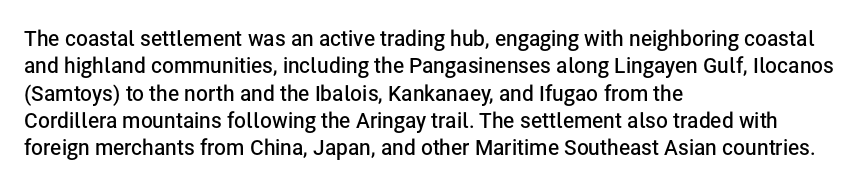
{"italic": "no", "bold": "semi", "underline": "no", "align": "left", "line_spacing": "normal", "line_spacing_ratio": 1.3, "letter_spacing": "normal", "letter_spacing_em": 0.0, "glyph_px": 21}
